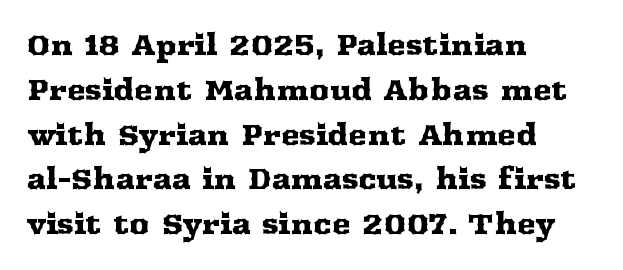
{"serif": "yes", "italic": "no", "width": "wide", "stroke_contrast": "medium", "x_height": "medium", "monospaced": "no", "underline": "no", "align": "left", "line_spacing": "normal", "line_spacing_ratio": 1.6, "letter_spacing": "normal", "letter_spacing_em": 0.0, "glyph_px": 28}
